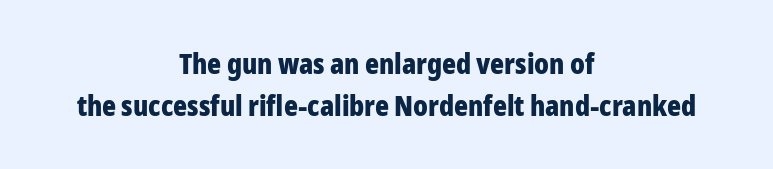
The image shows 29 px bold, condensed sans-serif type, upright; set centered, normal line spacing (1.45x), normal letter spacing, not underlined; low stroke contrast and a medium x-height.
